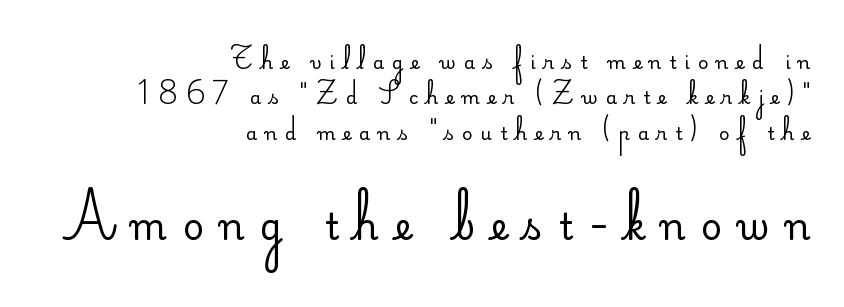
Q: Is the text bold? A: No.
Q: Is the text italic (slanted)? A: No, it is upright.
Q: Is the typeface a serif or a sans-serif typeface? A: Sans-serif.
Q: Is the text underlined? A: No.
Q: How is the paragraph aligned? A: Right-aligned.
Q: Is the spacing between letters normal or unusually wide? A: Unusually wide.
Q: Is the spacing between lines tight, normal or loose? A: Loose.
Q: Which block of text is set in a larger size, the first (top) or the second (bottom)? A: The second (bottom) one.
Q: Width (condensed, normal, or wide)? A: Normal.
Q: Stroke contrast? A: Low.
Q: x-height? A: Small.
Q: Monospaced? A: No.
